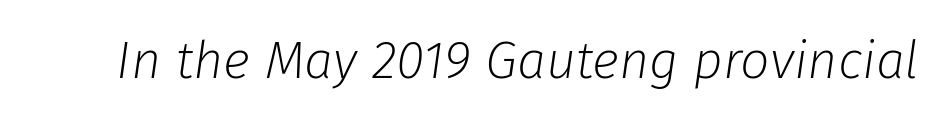
Any mark beneath the type? The region is blank. Note the varied advance widths — an 'i' is clearly narrower than an 'm'. No letter is thick-stroked: the sample isn't bold. Characters are canted at an angle relative to the baseline's perpendicular.
